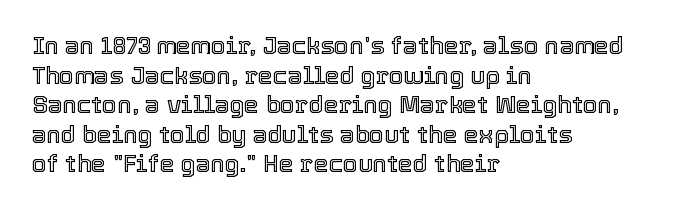
Q: Is the text italic (slanted)? A: No, it is upright.
Q: Is the text underlined? A: No.
Q: How is the paragraph aligned? A: Left-aligned.
Q: Is the spacing between letters normal or unusually wide? A: Normal.
